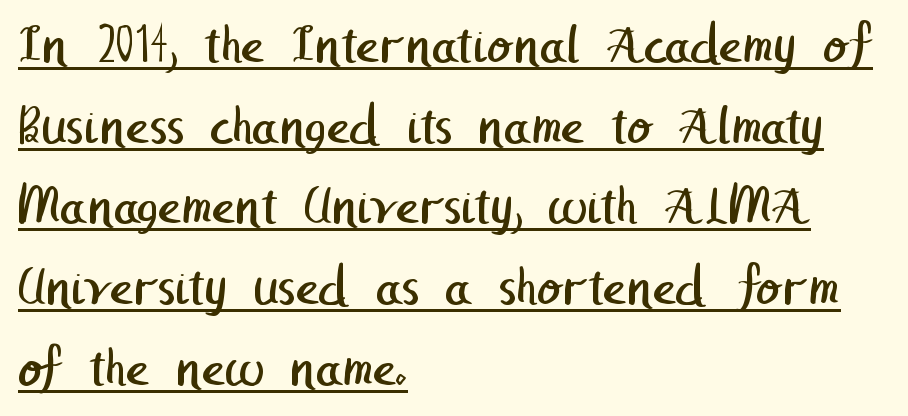
The image shows 56 px regular-weight sans-serif type; set left-aligned, normal line spacing (1.44x), normal letter spacing, underlined; low stroke contrast and a medium x-height.
